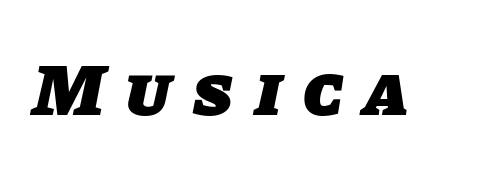
Q: Is the text bold? A: Yes.
Q: Is the typeface a serif or a sans-serif typeface? A: Serif.
Q: Is the text underlined? A: No.
Q: Is the spacing between letters normal or unusually wide? A: Unusually wide.
Q: Width (condensed, normal, or wide)? A: Normal.
Q: Stroke contrast? A: Low.
Q: x-height? A: Large.
Q: Monospaced? A: No.
